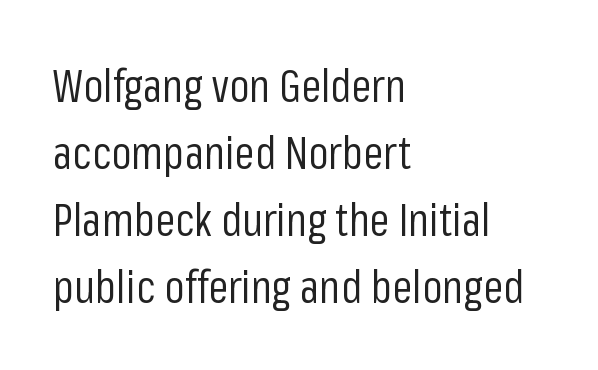
The image shows 45 px regular-weight, condensed sans-serif type, upright; set left-aligned, normal line spacing (1.49x), normal letter spacing, not underlined; low stroke contrast and a medium x-height.
